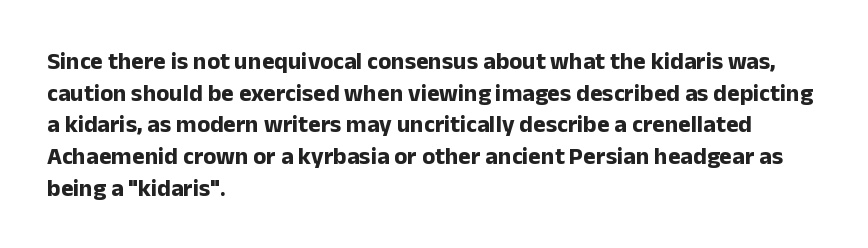
Honestly, the letter spacing is just normal — you wouldn't notice it. One glance says typical: line gaps are just what's usual. These lines stack with their left ends in a neat column. The type sits square on the baseline with zero lean. Descender tails drop into unmarked territory. How heavy is the stroke? Heavy — this is a bold.
